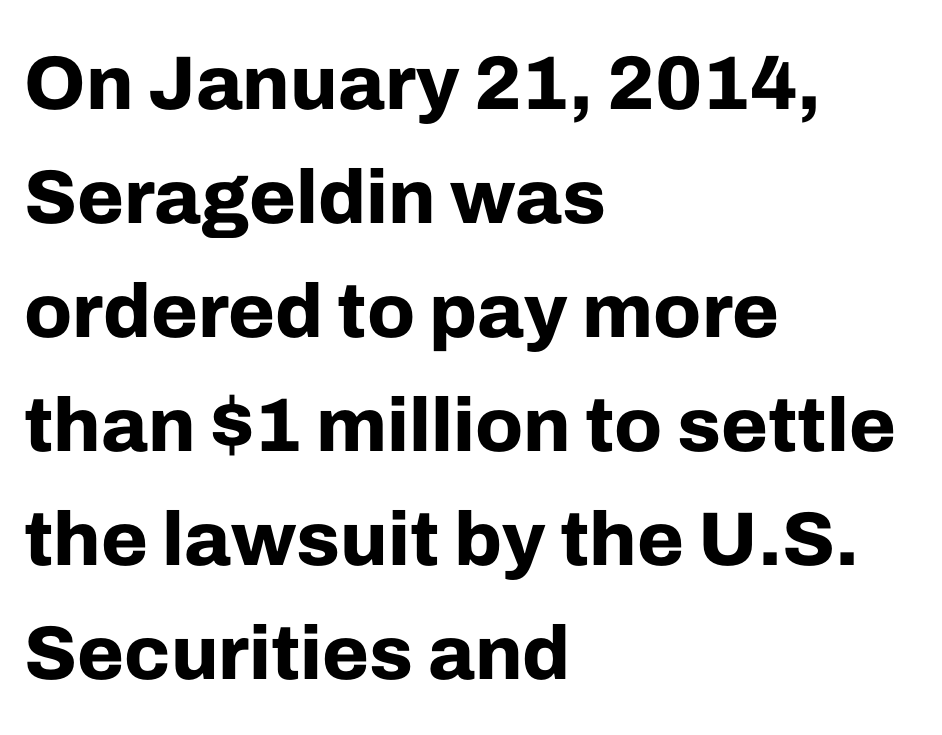
Is this a fixed-width face? No — the glyphs have proportional, varying widths. No extra tracking has been applied to these lines. Pretty heavy lettering here — definitely bold. Interline gaps are of average width in this sample. A clean baseline with only descenders dipping below it.
